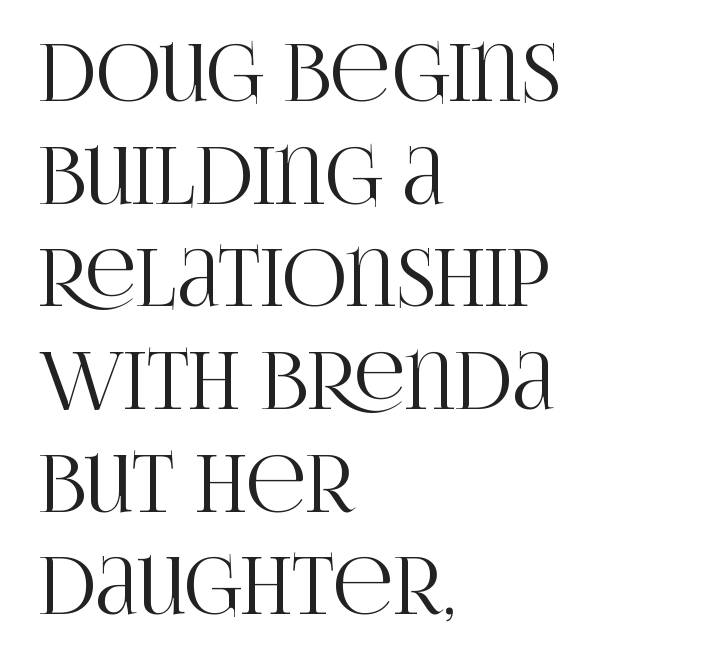
The image shows 79 px condensed serif type, upright; set left-aligned, normal line spacing (1.3x), normal letter spacing, not underlined; high stroke contrast and a large x-height.
